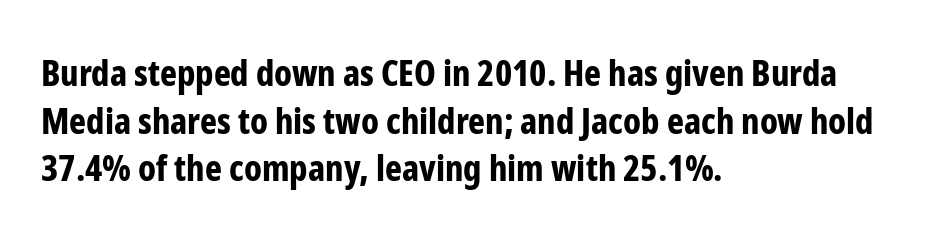
{"serif": "no", "italic": "no", "bold": "yes", "weight": "bold", "width": "condensed", "stroke_contrast": "low", "x_height": "medium", "monospaced": "no", "underline": "no", "align": "left", "line_spacing": "normal", "line_spacing_ratio": 1.32, "letter_spacing": "normal", "letter_spacing_em": 0.0, "glyph_px": 36}
